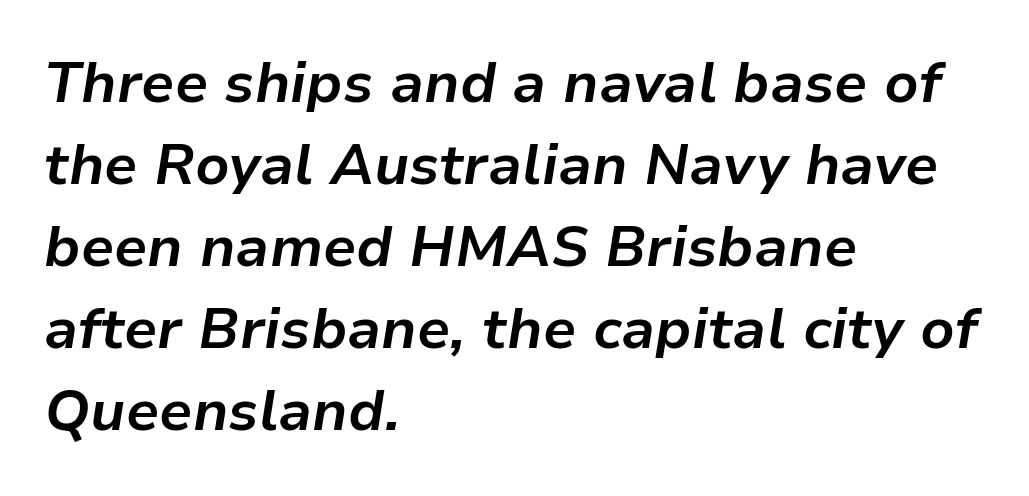
Bold? Absolutely — the strokes are thick and heavy. Standard letterfit; no display-style spreading of the glyphs. The face used here has a pronounced slope to its letters. Lines of text with bare space underneath. Looks like regular typesetting: each glyph gets only the width it needs. Vertical spacing — default.
